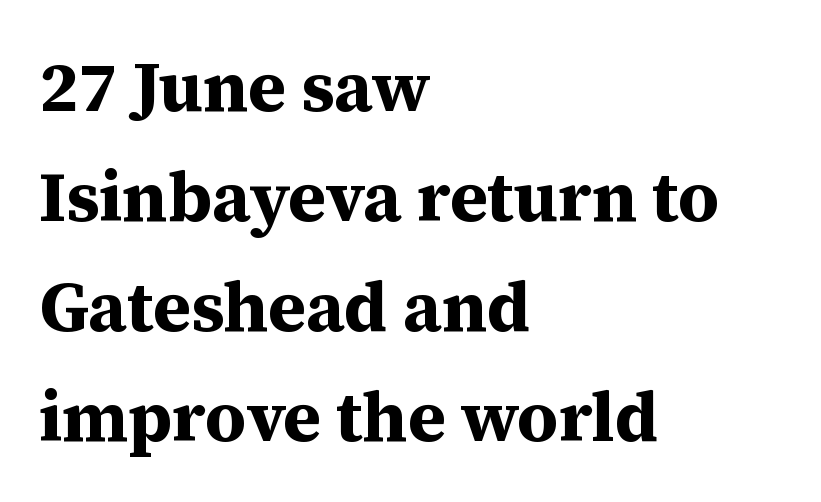
Q: Is the text bold? A: Yes.
Q: Is the text italic (slanted)? A: No, it is upright.
Q: Is the typeface a serif or a sans-serif typeface? A: Serif.
Q: Is the text underlined? A: No.
Q: How is the paragraph aligned? A: Left-aligned.
Q: Is the spacing between letters normal or unusually wide? A: Normal.
Q: Is the spacing between lines tight, normal or loose? A: Normal.
Q: Width (condensed, normal, or wide)? A: Normal.
Q: Stroke contrast? A: Medium.
Q: x-height? A: Medium.
Q: Monospaced? A: No.
